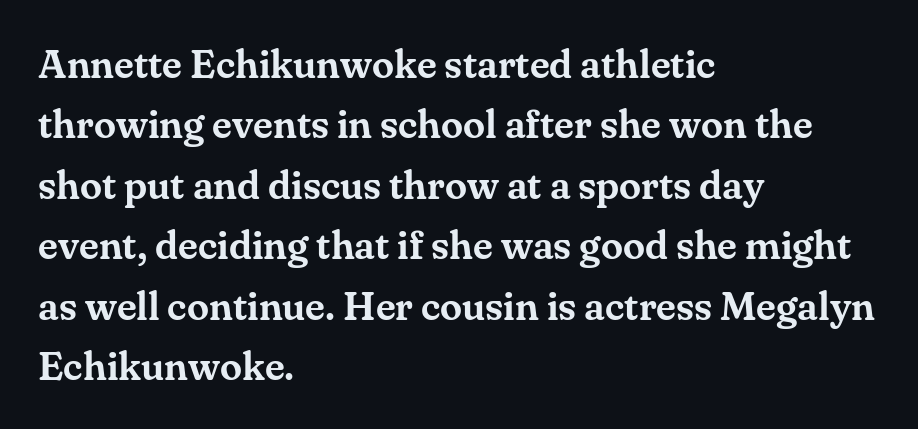
The image shows 40 px serif type, upright; set left-aligned, normal line spacing (1.51x), normal letter spacing, not underlined; medium stroke contrast and a small x-height.
